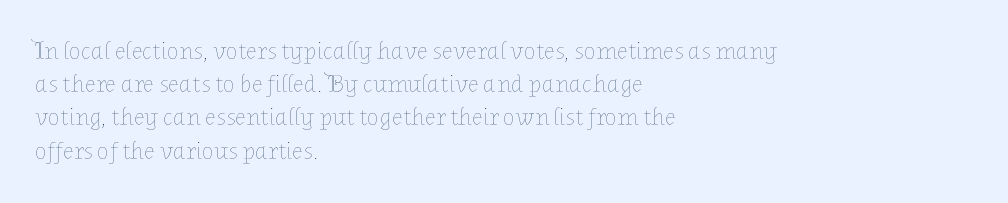
{"italic": "no", "bold": "no", "underline": "no", "align": "left", "line_spacing": "normal", "line_spacing_ratio": 1.33, "letter_spacing": "normal", "letter_spacing_em": 0.0, "glyph_px": 25}
